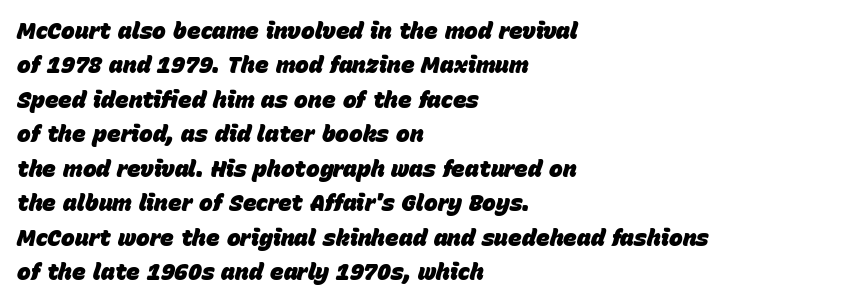
In terms of weight, the rendering is a true, heavy bold. Interline gaps are of average width in this sample. It's the slanting kind of type. One-word summary of the alignment: left.
